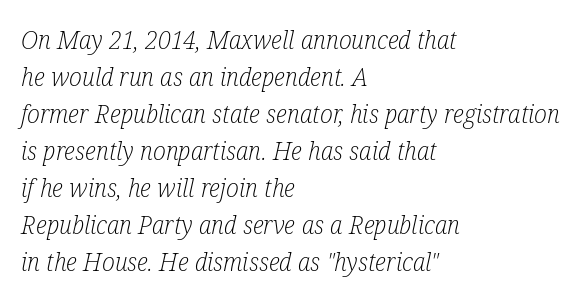
The image shows 26 px text type, italic (leaning right); set left-aligned, normal line spacing (1.42x), normal letter spacing, not underlined.
